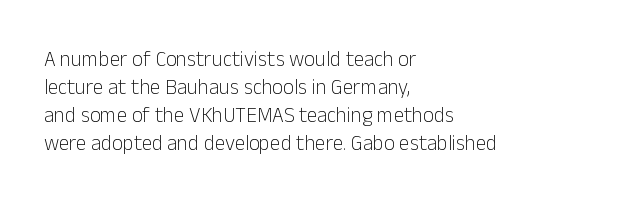
{"italic": "no", "bold": "no", "underline": "no", "align": "left", "line_spacing": "normal", "line_spacing_ratio": 1.33, "letter_spacing": "normal", "letter_spacing_em": 0.0, "glyph_px": 21}
